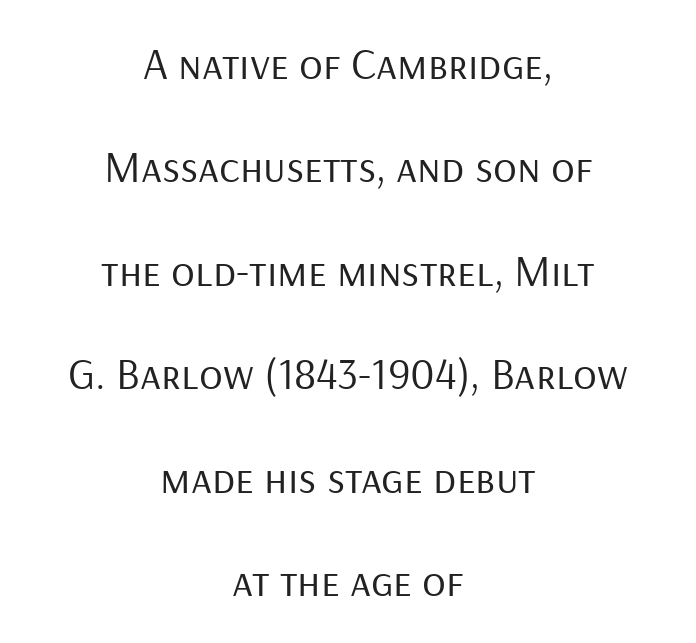
{"serif": "no", "italic": "no", "bold": "no", "weight": "regular", "width": "normal", "stroke_contrast": "low", "x_height": "medium", "monospaced": "no", "underline": "no", "align": "center", "line_spacing": "loose", "line_spacing_ratio": 2.35, "letter_spacing": "normal", "letter_spacing_em": 0.0, "glyph_px": 44}
